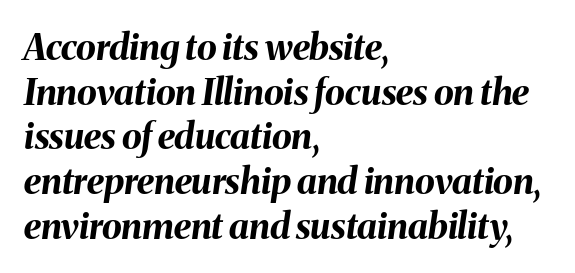
Caption: bold face, heavy strokes. The passage shown is typed in a proportional face where columns would drift. Would a proofreader flag this as italicized? Yes. The letterforms sit shoulder to shoulder at normal distance.
